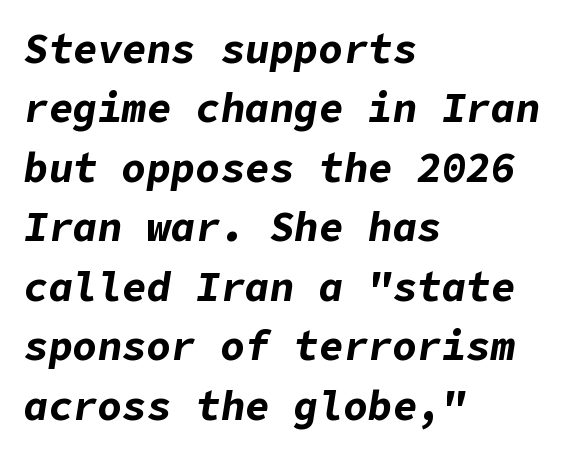
The image shows 41 px bold type, italic (leaning right); set left-aligned, normal line spacing (1.45x), normal letter spacing, not underlined; low stroke contrast and a medium x-height.
